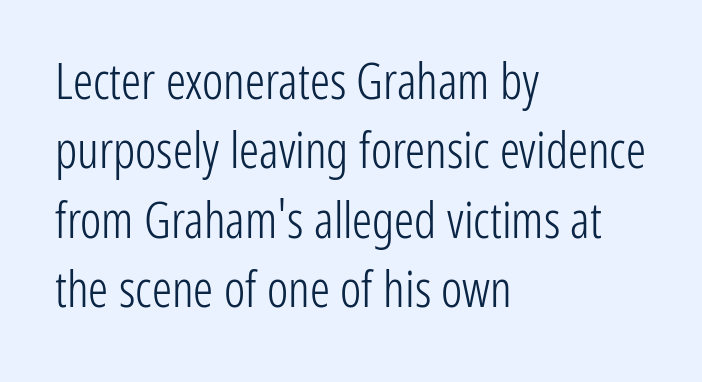
The image shows 50 px light, condensed sans-serif type, upright; set left-aligned, normal line spacing (1.39x), normal letter spacing, not underlined; low stroke contrast and a medium x-height.
